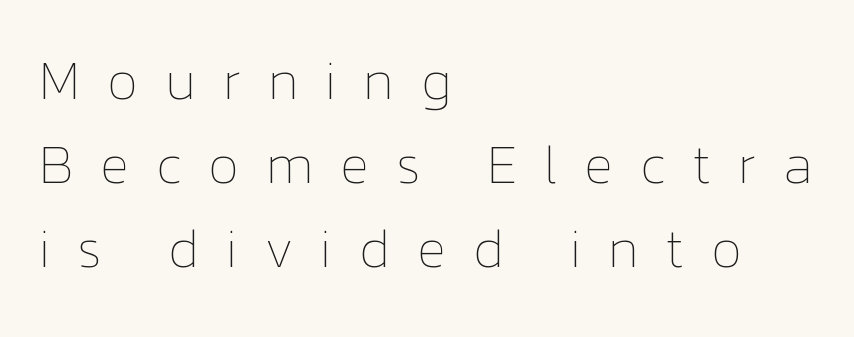
{"italic": "no", "bold": "no", "weight": "thin", "width": "normal", "stroke_contrast": "low", "x_height": "medium", "monospaced": "no", "underline": "no", "align": "left", "line_spacing": "normal", "line_spacing_ratio": 1.56, "letter_spacing": "wide", "letter_spacing_em": 0.49, "glyph_px": 54}
